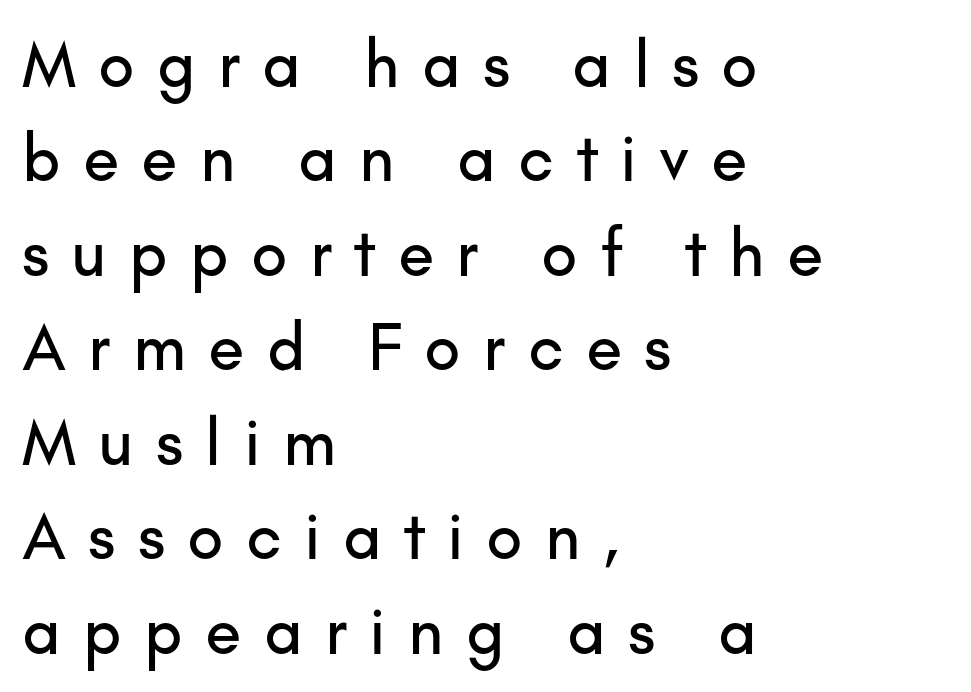
Every stem runs plumb, perpendicular to the baseline. This sample has the flowing, uneven cadence of proportional lettering. Short and long lines alike share a common starting point at left. Look at the tracking — it's clearly loosened, letters drifting apart. Descenders hang freely into open space.
